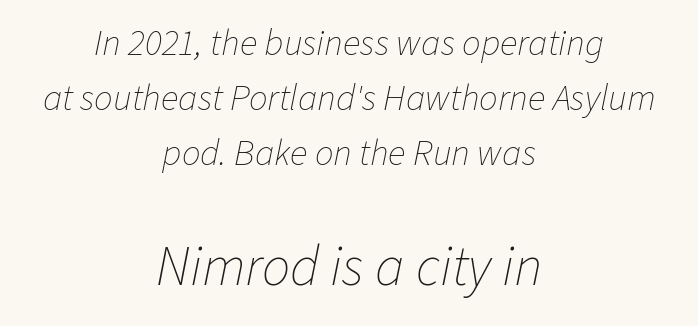
The image shows 56 px thin type, italic (leaning right); set centered, normal line spacing (1.49x), normal letter spacing, not underlined; the second (bottom) block is 1.51x larger; low stroke contrast and a medium x-height.
